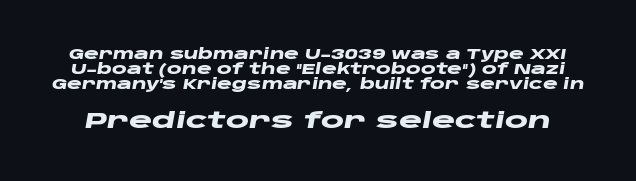
Q: Is the text bold? A: Yes.
Q: Is the text italic (slanted)? A: Yes, it leans right by about 10 degrees.
Q: Is the text underlined? A: No.
Q: Is the spacing between letters normal or unusually wide? A: Normal.
Q: Is the spacing between lines tight, normal or loose? A: Tight.
Q: Which block of text is set in a larger size, the first (top) or the second (bottom)? A: The second (bottom) one.
